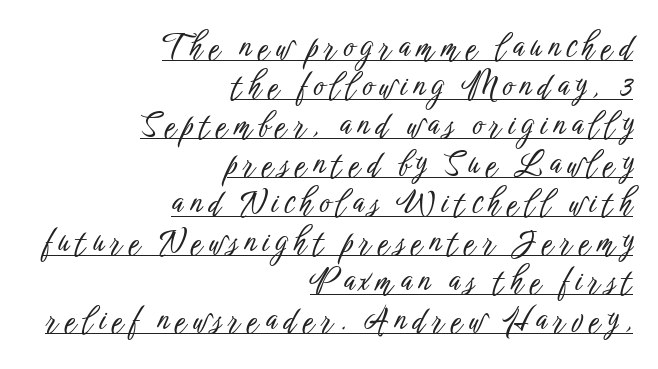
{"serif": "no", "width": "condensed", "stroke_contrast": "low", "x_height": "medium", "monospaced": "no", "underline": "yes", "align": "right", "line_spacing": "normal", "line_spacing_ratio": 1.26, "letter_spacing": "wide", "letter_spacing_em": 0.22, "glyph_px": 31}
